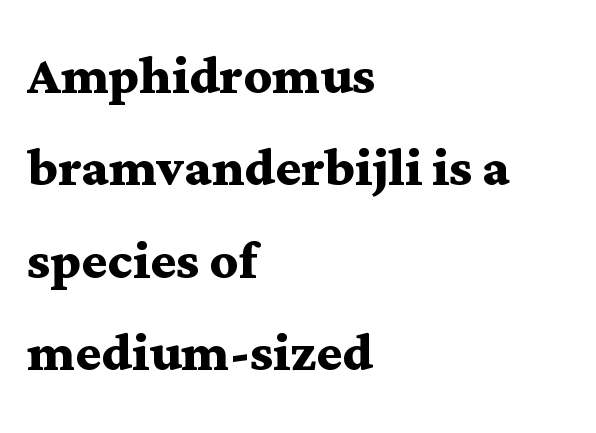
Horizontal bands of white between lines are of average thickness. Strong, thick strokes mark this as bold type. The type is set solid horizontally, with unmodified tracking. Line beginnings align vertically; line endings do not. Any mark beneath the type? The region is blank. You can tell it's not italic because the verticals are truly vertical.
